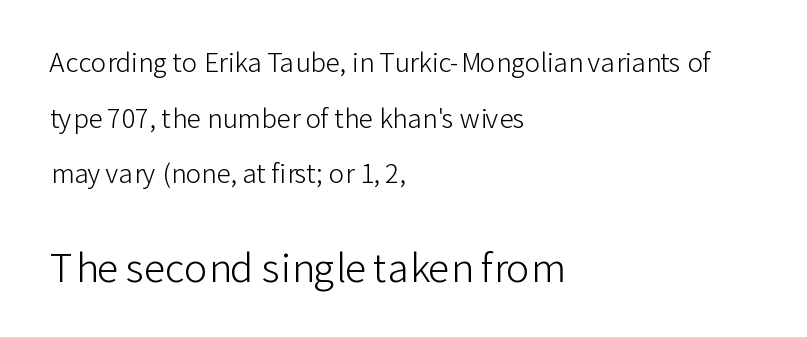
The image shows 39 px light sans-serif type, upright; set left-aligned, loose line spacing (2.14x), normal letter spacing, not underlined; the second (bottom) block is 1.5x larger; low stroke contrast and a medium x-height.
